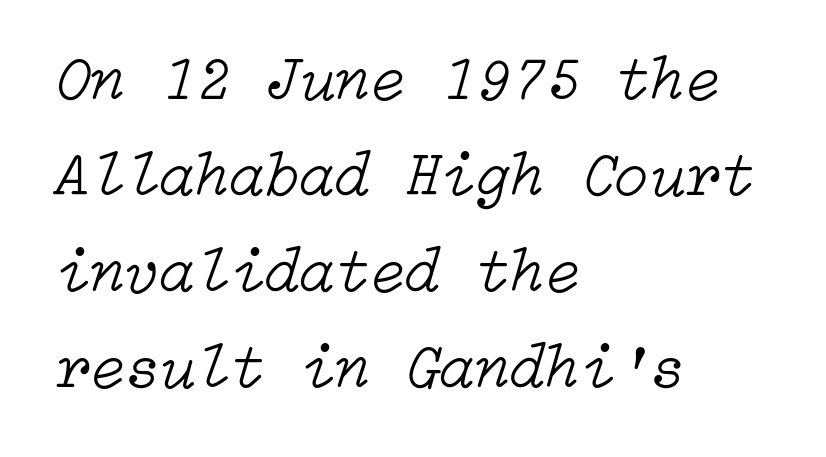
The image shows 64 px light type, italic (leaning right); set left-aligned, normal line spacing (1.5x), normal letter spacing, not underlined; low stroke contrast and a medium x-height.
